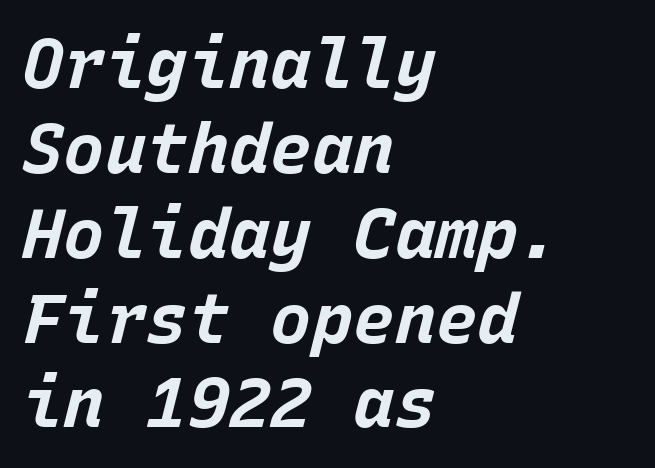
{"italic": "yes", "lean": "right", "slant_degrees": 15, "bold": "yes", "weight": "bold", "width": "normal", "stroke_contrast": "low", "x_height": "large", "monospaced": "yes", "underline": "no", "align": "left", "line_spacing_ratio": 1.23, "letter_spacing": "normal", "letter_spacing_em": 0.0, "glyph_px": 69}
